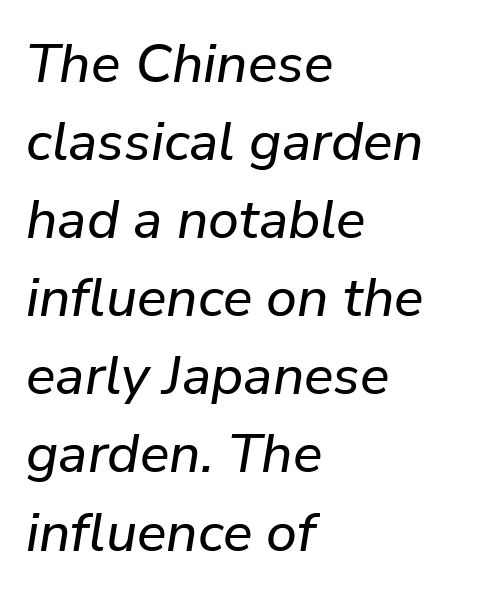
The image shows 55 px text type, italic (leaning right); set left-aligned, normal line spacing (1.42x), normal letter spacing, not underlined; low stroke contrast and a medium x-height.
